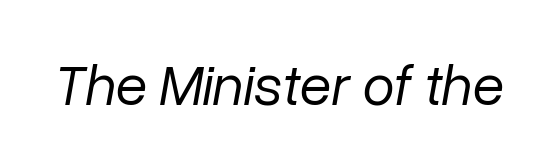
The typography opts for an oblique posture over an upright one. Descenders hang freely into open space. Is the letter spacing exaggerated? No — it looks like the ordinary default. Compared with a typical body face, this is equally light or lighter still.
